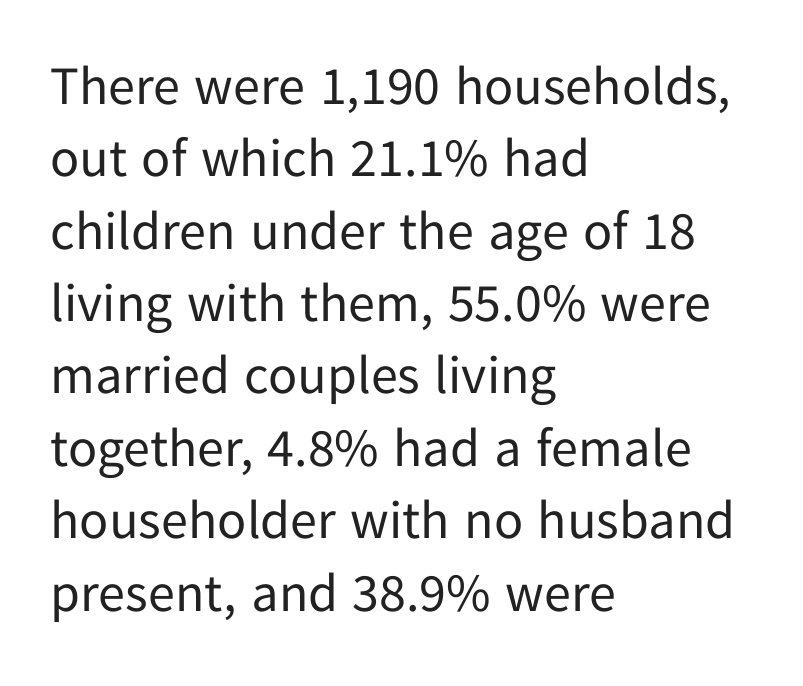
{"serif": "no", "italic": "no", "bold": "no", "weight": "regular", "width": "normal", "stroke_contrast": "low", "x_height": "medium", "monospaced": "no", "underline": "no", "align": "left", "line_spacing": "normal", "line_spacing_ratio": 1.34, "letter_spacing": "normal", "letter_spacing_em": 0.0, "glyph_px": 54}
